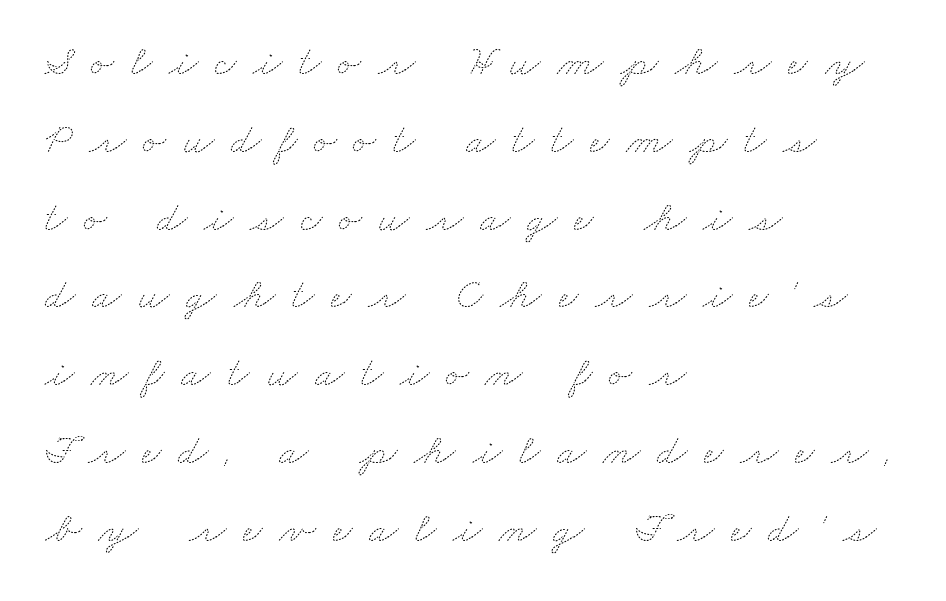
The image shows 43 px thin, wide type; set left-aligned, line spacing 1.81x, unusually wide letter spacing (+0.39 em), not underlined; medium stroke contrast and a small x-height.
